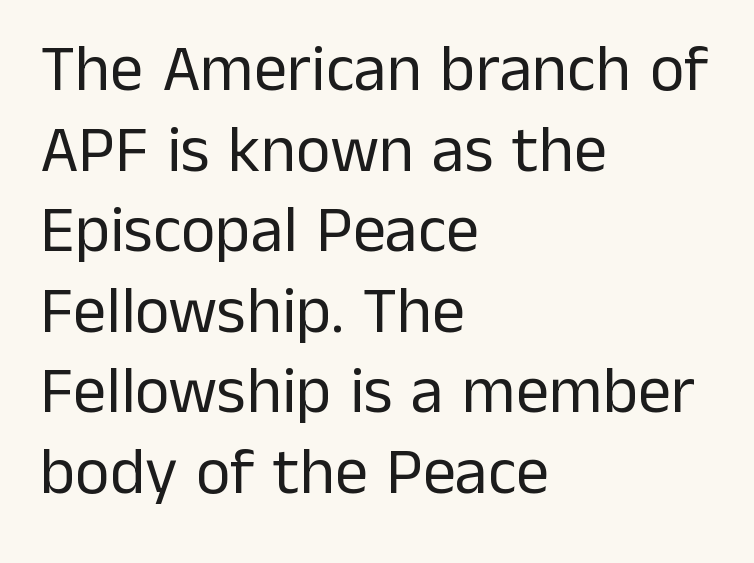
Weight: in the light-to-regular range. Each letter keeps its own natural width here, so spacing adapts to shape. To sum up the face: it is a sans, with no serifs. Honestly, there is no underline to notice here at all. If you drew a line through each stem, it would be perfectly vertical.
